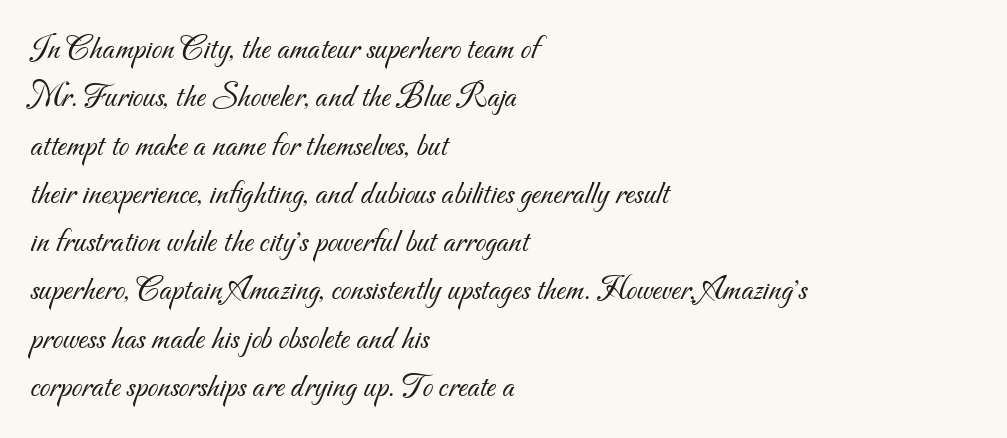
Caption: face not bold, strokes unweighted. Here the designer chose a conventional face with non-uniform glyph widths. The ragged edge is on the right, which tells us the setting is flush left. Has an underline been added? It has not. In terms of leading, this rendering sits right in the middle. Inter-character spacing is left at the font's built-in metrics.
